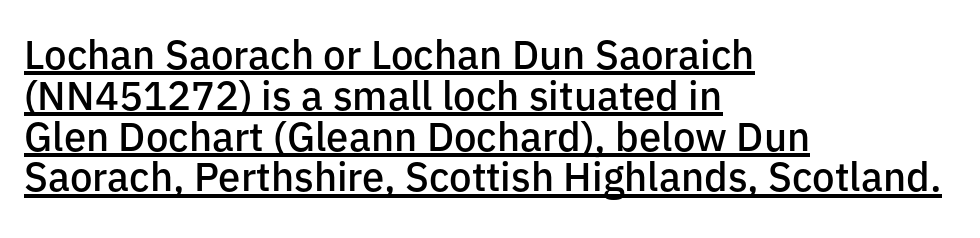
Glyph-to-glyph distance matches everyday printed text. The type family on display is of the sans-serif kind. Does the copy run flush right? No — it runs flush left. Its strokes are somewhat broadened, the hallmark of semibold type.
